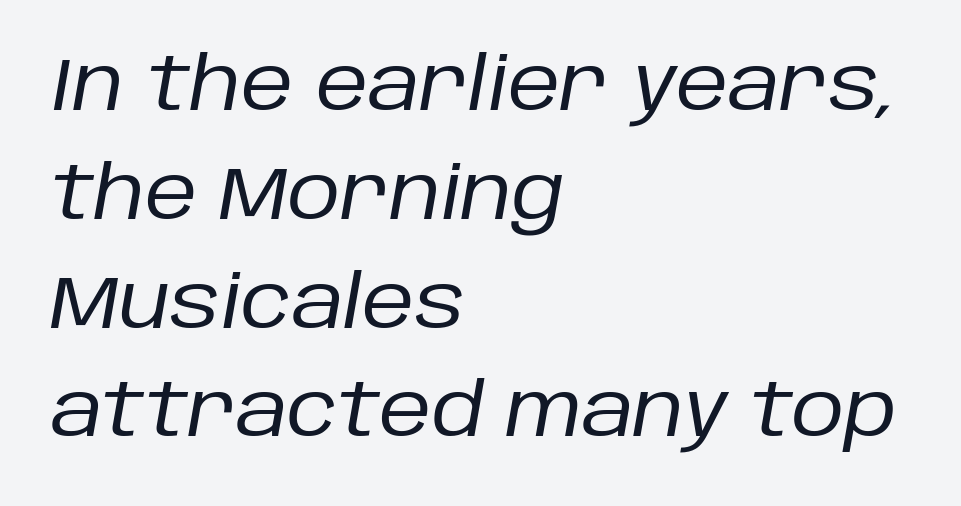
Q: Is the text bold? A: No.
Q: Is the text italic (slanted)? A: Yes, it leans right by about 10 degrees.
Q: Is the text underlined? A: No.
Q: How is the paragraph aligned? A: Left-aligned.
Q: Is the spacing between letters normal or unusually wide? A: Normal.
Q: Is the spacing between lines tight, normal or loose? A: Normal.
Q: Width (condensed, normal, or wide)? A: Normal.
Q: Stroke contrast? A: Low.
Q: x-height? A: Large.
Q: Monospaced? A: No.
